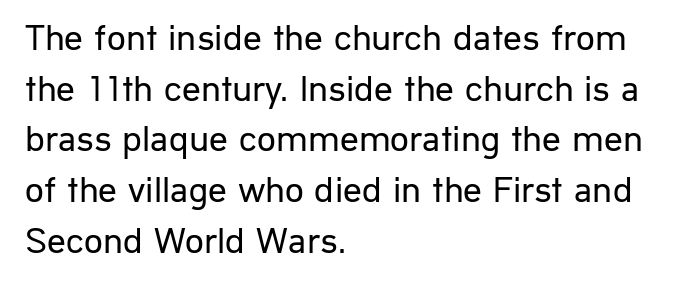
{"serif": "no", "italic": "no", "bold": "no", "weight": "regular", "width": "normal", "stroke_contrast": "low", "x_height": "medium", "monospaced": "no", "underline": "no", "align": "left", "line_spacing": "normal", "line_spacing_ratio": 1.37, "letter_spacing": "normal", "letter_spacing_em": 0.0, "glyph_px": 37}
